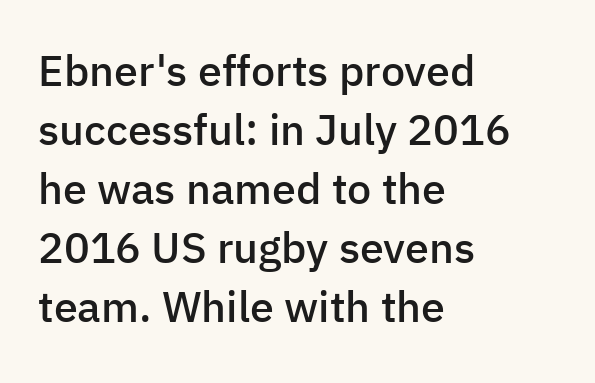
Q: Is the text bold? A: Semi-bold.
Q: Is the text italic (slanted)? A: No, it is upright.
Q: Is the typeface a serif or a sans-serif typeface? A: Sans-serif.
Q: Is the text underlined? A: No.
Q: How is the paragraph aligned? A: Left-aligned.
Q: Is the spacing between letters normal or unusually wide? A: Normal.
Q: Is the spacing between lines tight, normal or loose? A: Normal.
Q: Width (condensed, normal, or wide)? A: Normal.
Q: Stroke contrast? A: Low.
Q: x-height? A: Medium.
Q: Monospaced? A: No.
